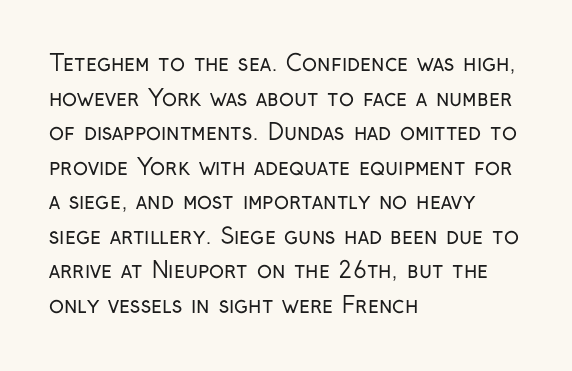
The image shows 22 px text type, upright; set left-aligned, normal line spacing (1.57x), normal letter spacing, not underlined.
